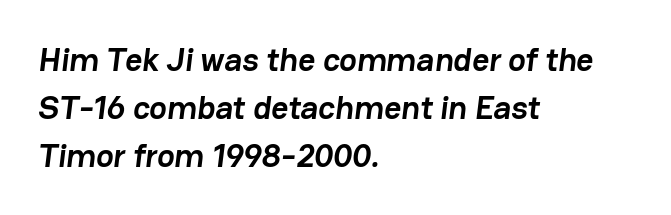
Does extra space separate the letters? No, they use regular spacing. The leading is moderate, giving the passage an even texture. Unlike a traditional serif, this face leaves its strokes unadorned. Compared with an ordinary text face, these strokes are far heavier — a full bold. This sample has the flowing, uneven cadence of proportional lettering. The setting favours the left margin, as ordinary paragraphs usually do.
